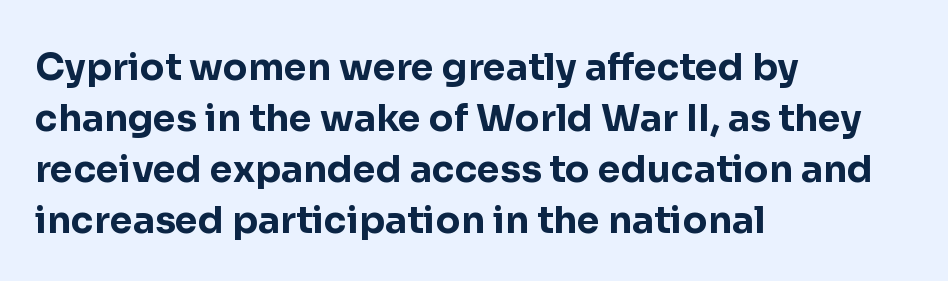
Q: Is the text bold? A: Yes.
Q: Is the text italic (slanted)? A: No, it is upright.
Q: Is the typeface a serif or a sans-serif typeface? A: Sans-serif.
Q: Is the text underlined? A: No.
Q: How is the paragraph aligned? A: Left-aligned.
Q: Is the spacing between letters normal or unusually wide? A: Normal.
Q: Is the spacing between lines tight, normal or loose? A: Normal.
Q: Width (condensed, normal, or wide)? A: Normal.
Q: Stroke contrast? A: Low.
Q: x-height? A: Medium.
Q: Monospaced? A: No.
